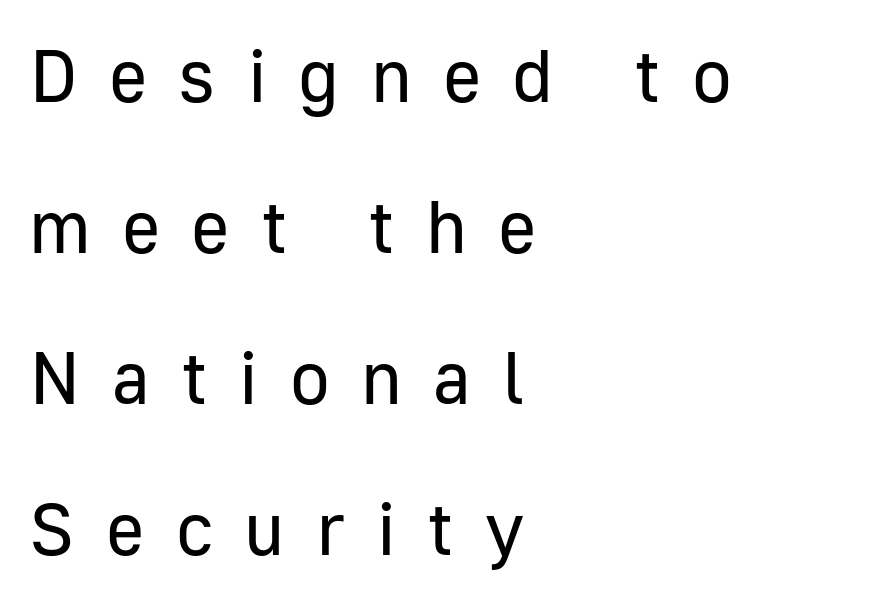
{"serif": "no", "italic": "no", "bold": "no", "weight": "regular", "width": "normal", "stroke_contrast": "low", "x_height": "medium", "monospaced": "no", "underline": "no", "align": "left", "line_spacing": "loose", "line_spacing_ratio": 2.04, "letter_spacing": "wide", "letter_spacing_em": 0.42, "glyph_px": 74}
